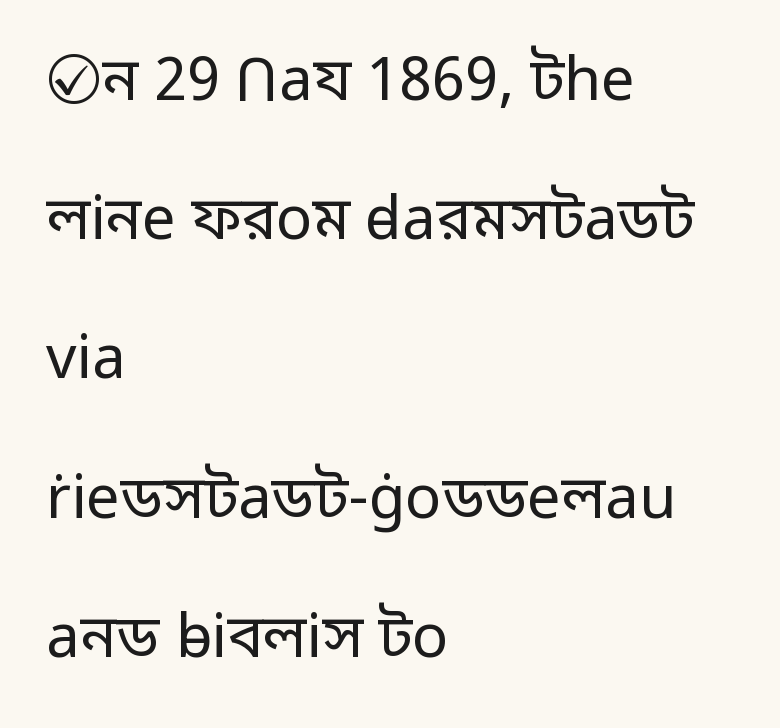
The image shows 60 px regular-weight sans-serif type, upright; set left-aligned, loose line spacing (2.32x), normal letter spacing, not underlined; low stroke contrast and a medium x-height.
